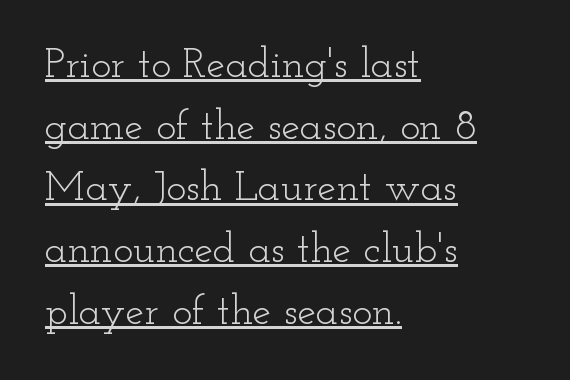
{"serif": "yes", "italic": "no", "bold": "no", "weight": "light", "width": "wide", "stroke_contrast": "low", "x_height": "small", "monospaced": "no", "underline": "yes", "align": "left", "line_spacing": "normal", "line_spacing_ratio": 1.47, "letter_spacing": "normal", "letter_spacing_em": 0.0, "glyph_px": 42}
